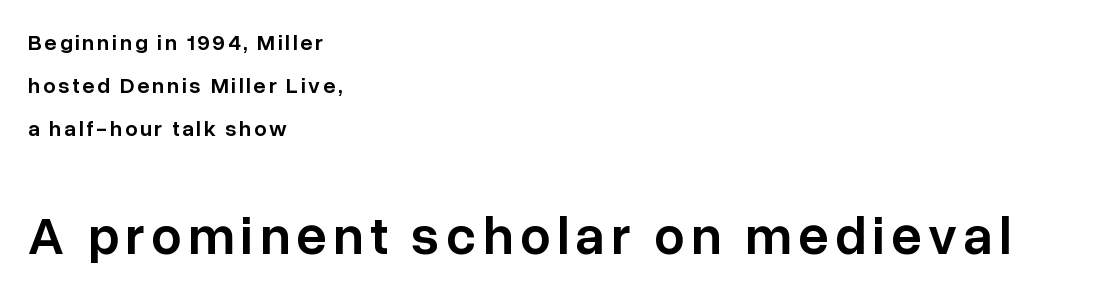
The zone under the glyphs is completely vacant. Top chunk: small. Bottom chunk: large. Here the designer chose a conventional face with non-uniform glyph widths. This is the regular roman posture of the typeface.
